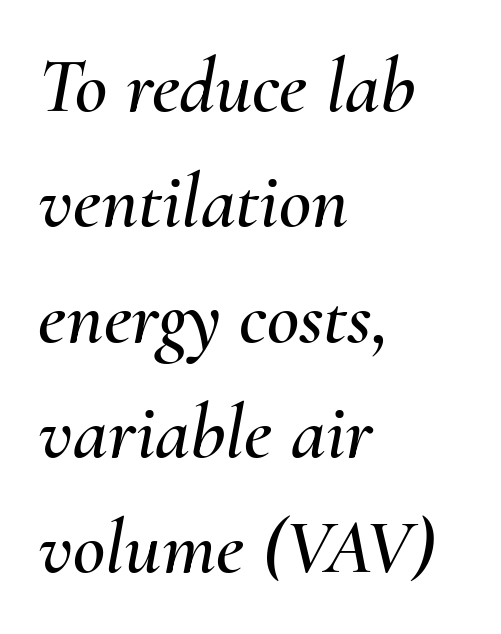
What's the leading like? Ordinary, nothing unusual. Note the varied advance widths — an 'i' is clearly narrower than an 'm'. There is no visible air inserted between adjacent glyphs. The paragraph has a hard left edge and a soft right edge.
